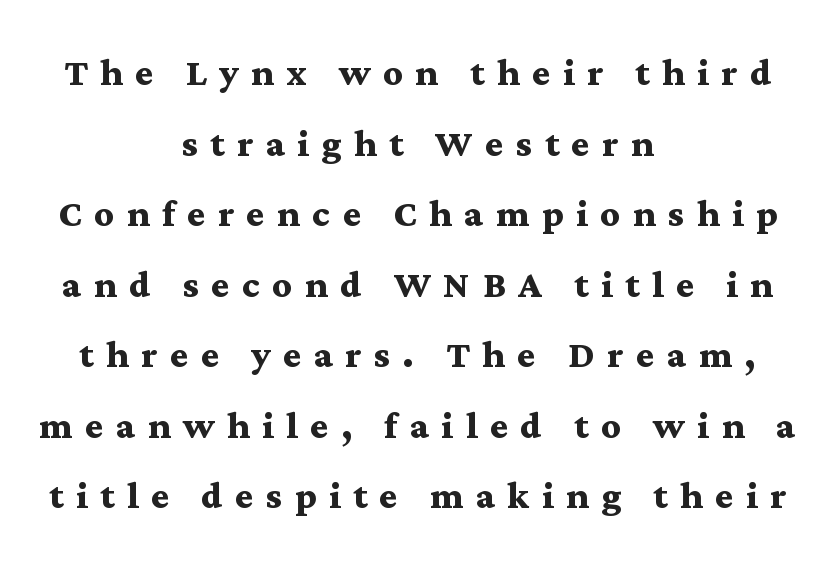
Display-style spreading of the glyphs; the letterfit is very open. Classification — serif. A student would call this center alignment; a typographer would say set centered. The area under the type is left untouched. No italicization has been applied; the sample stays upright.
